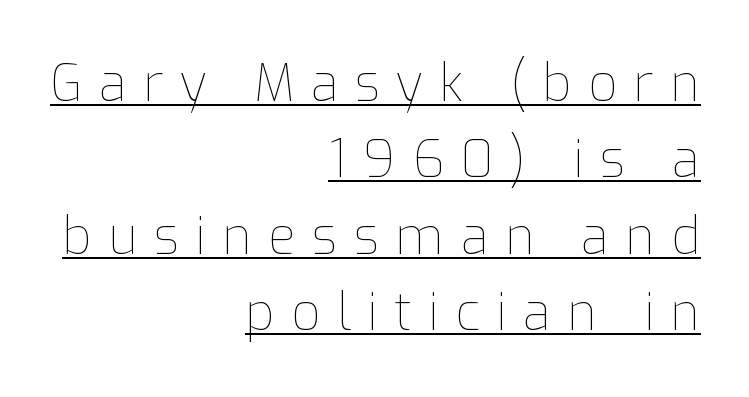
Q: Is the text bold? A: No.
Q: Is the text italic (slanted)? A: No, it is upright.
Q: Is the text underlined? A: Yes.
Q: How is the paragraph aligned? A: Right-aligned.
Q: Is the spacing between letters normal or unusually wide? A: Unusually wide.
Q: Is the spacing between lines tight, normal or loose? A: Normal.
Q: Width (condensed, normal, or wide)? A: Normal.
Q: Stroke contrast? A: Low.
Q: x-height? A: Medium.
Q: Monospaced? A: No.
